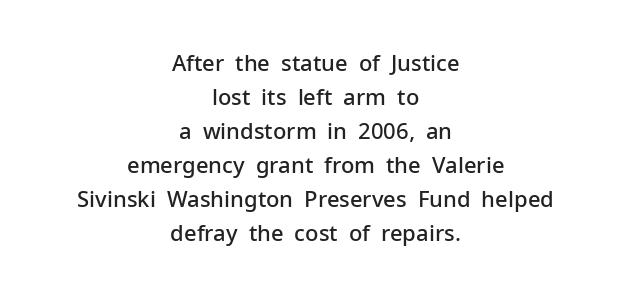
Heft: intermediate — a semibold. Any mark beneath the type? The region is blank. Vertical strokes here are truly vertical. Look at the tracking — it's just the regular setting, nothing added. The line-height multiplier appears to be the usual default.
